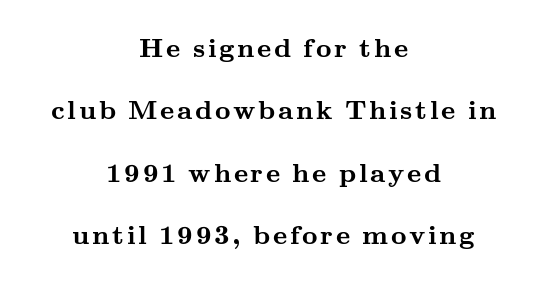
Pretty heavy lettering here — definitely bold. This is the regular roman posture of the typeface. The typesetter chose a symmetrical, centered arrangement here. The leading is generous, giving the passage an open texture. Quick note: underline off.
